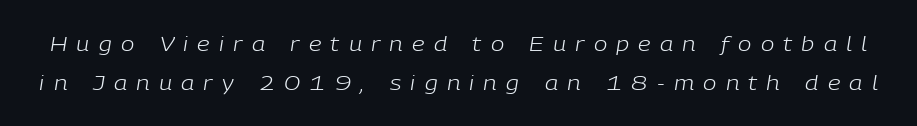
Does the leading feel generous? Absolutely, it's lavish. Letter spacing: wide. A bare baseline throughout the passage. The strokes carry an ordinary text weight at most.
